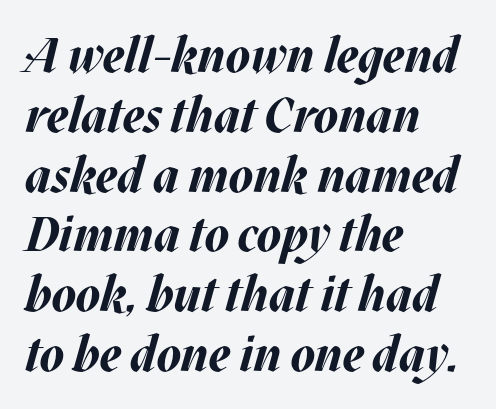
Q: Is the text bold? A: Yes.
Q: Is the text italic (slanted)? A: Yes, it leans right by about 17 degrees.
Q: Is the text underlined? A: No.
Q: How is the paragraph aligned? A: Left-aligned.
Q: Is the spacing between letters normal or unusually wide? A: Normal.
Q: Width (condensed, normal, or wide)? A: Normal.
Q: Stroke contrast? A: Medium.
Q: x-height? A: Large.
Q: Monospaced? A: No.
